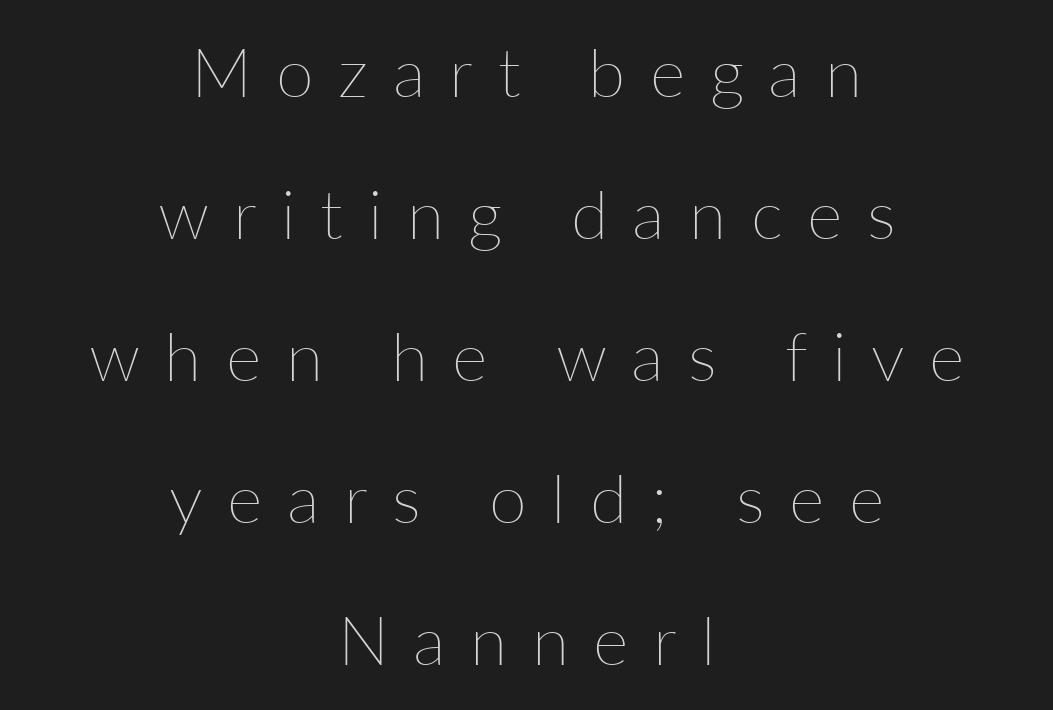
{"italic": "no", "bold": "no", "weight": "thin", "width": "normal", "stroke_contrast": "low", "x_height": "medium", "monospaced": "no", "underline": "no", "align": "center", "line_spacing": "loose", "line_spacing_ratio": 2.09, "letter_spacing": "wide", "letter_spacing_em": 0.36, "glyph_px": 68}
